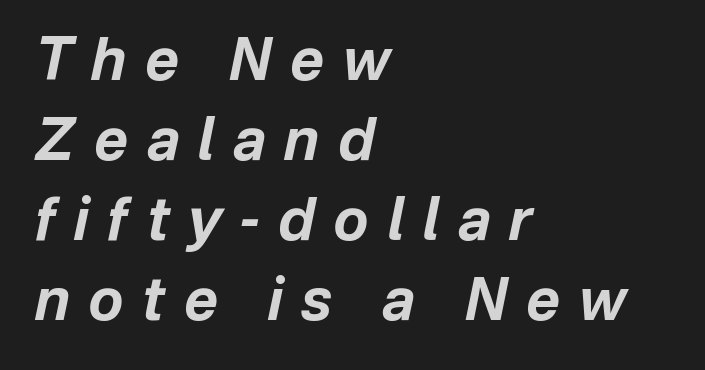
{"italic": "yes", "lean": "right", "slant_degrees": 12, "bold": "yes", "weight": "bold", "width": "normal", "stroke_contrast": "low", "x_height": "medium", "monospaced": "no", "underline": "no", "align": "left", "line_spacing": "normal", "line_spacing_ratio": 1.38, "letter_spacing": "wide", "letter_spacing_em": 0.32, "glyph_px": 58}
